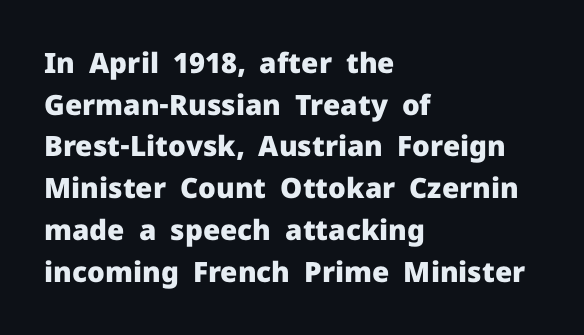
Q: Is the text bold? A: Yes.
Q: Is the text italic (slanted)? A: No, it is upright.
Q: Is the typeface a serif or a sans-serif typeface? A: Sans-serif.
Q: Is the text underlined? A: No.
Q: How is the paragraph aligned? A: Left-aligned.
Q: Is the spacing between letters normal or unusually wide? A: Normal.
Q: Is the spacing between lines tight, normal or loose? A: Normal.
Q: Width (condensed, normal, or wide)? A: Normal.
Q: Stroke contrast? A: Low.
Q: x-height? A: Medium.
Q: Monospaced? A: No.
